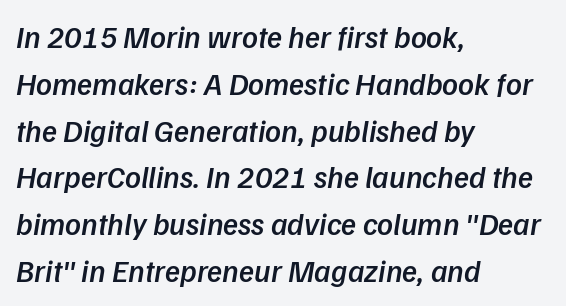
{"serif": "no", "bold": "semi", "weight": "semibold", "width": "normal", "stroke_contrast": "low", "x_height": "medium", "monospaced": "no", "underline": "no", "align": "left", "line_spacing": "normal", "line_spacing_ratio": 1.51, "letter_spacing": "normal", "letter_spacing_em": 0.0, "glyph_px": 31}
